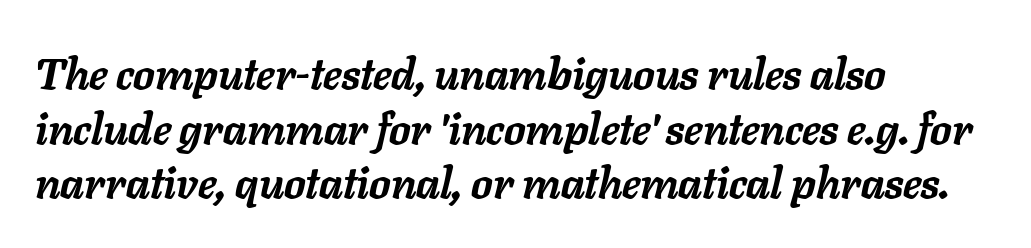
A bare baseline throughout the passage. Rows of type keep a routine distance in the vertical direction. Proportional: the letters do not fall into vertical columns. The gaps between neighbouring characters are ordinary and unremarkable. Every row of glyphs begins at an identical x-position on the left.
